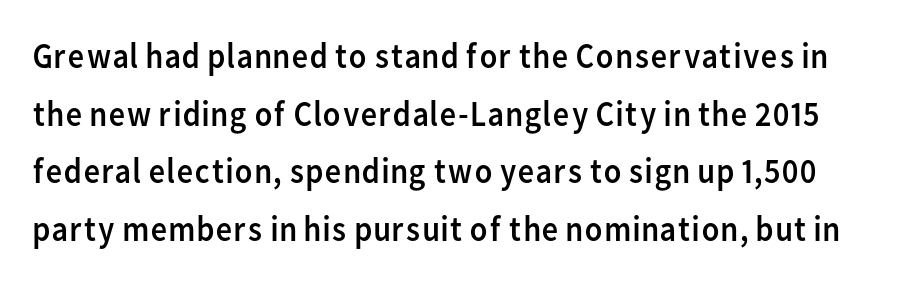
The image shows 36 px regular-weight sans-serif type, upright; set normal line spacing (1.6x), normal letter spacing, not underlined; low stroke contrast and a medium x-height.
